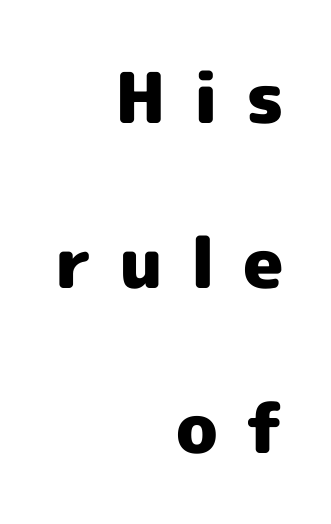
The image shows 70 px heavy sans-serif type, upright; set right-aligned, loose line spacing (2.36x), unusually wide letter spacing (+0.39 em), not underlined; a medium x-height.
